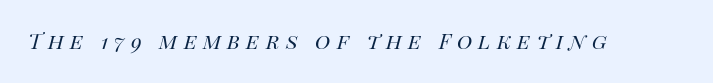
Q: Is the text bold? A: No.
Q: Is the text italic (slanted)? A: Yes, it leans right by about 14 degrees.
Q: Is the text underlined? A: No.
Q: Is the spacing between letters normal or unusually wide? A: Unusually wide.
